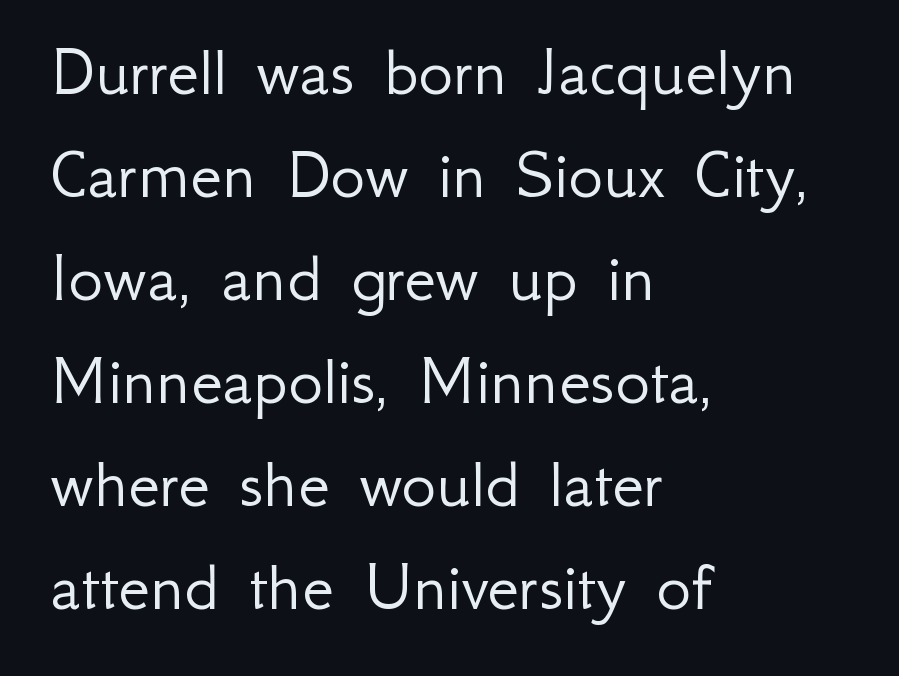
{"serif": "no", "italic": "no", "bold": "no", "weight": "light", "width": "normal", "stroke_contrast": "low", "x_height": "small", "monospaced": "no", "underline": "no", "align": "left", "line_spacing": "normal", "line_spacing_ratio": 1.41, "letter_spacing": "normal", "letter_spacing_em": 0.0, "glyph_px": 73}
